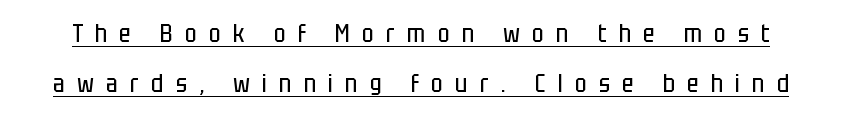
The image shows 25 px text type, upright; set loose line spacing (1.99x), unusually wide letter spacing (+0.49 em), underlined.
